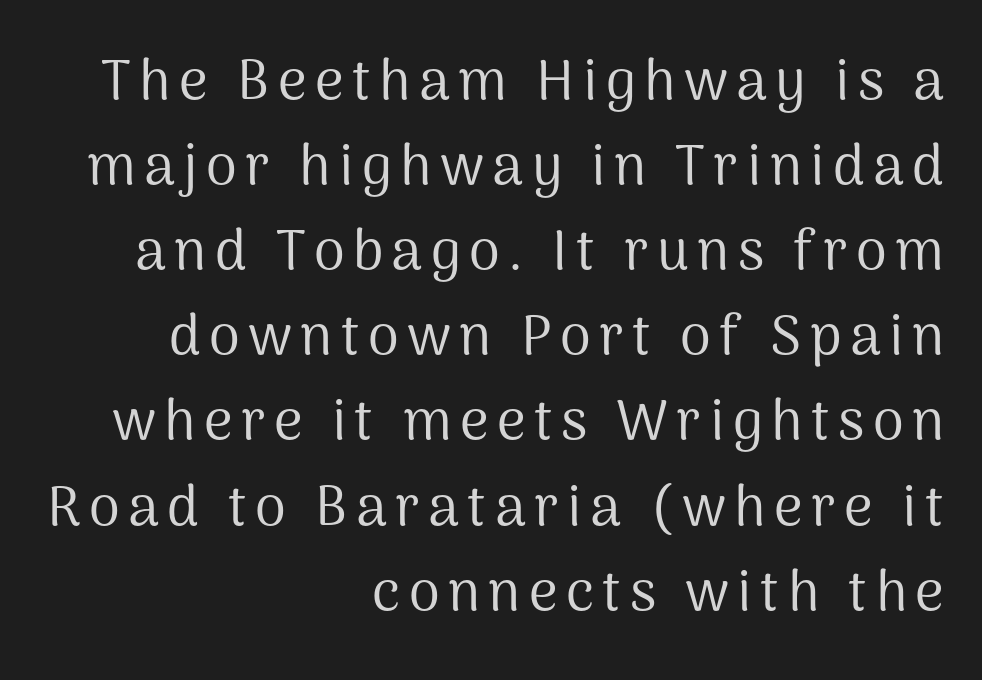
{"serif": "no", "italic": "no", "bold": "no", "weight": "regular", "width": "normal", "stroke_contrast": "medium", "x_height": "medium", "monospaced": "no", "underline": "no", "align": "right", "line_spacing": "normal", "line_spacing_ratio": 1.52, "glyph_px": 56}
